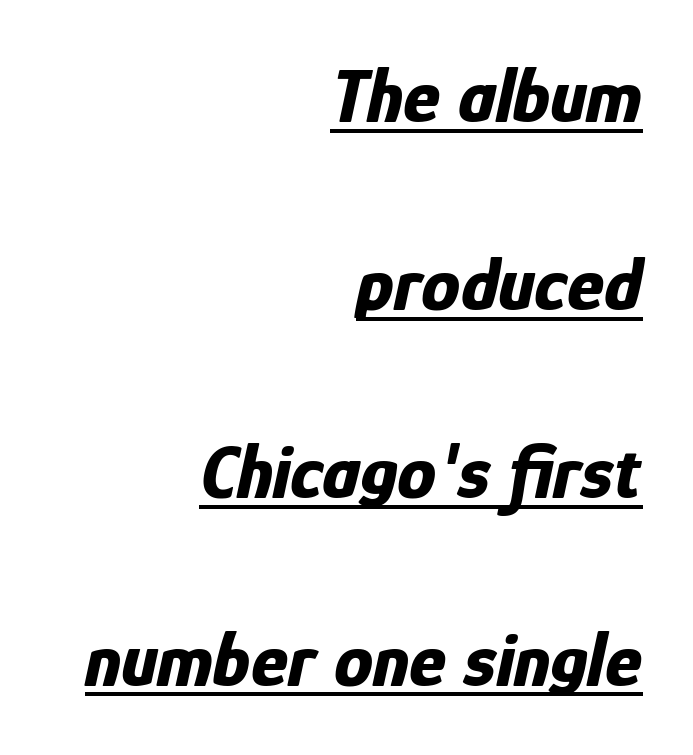
The image shows 78 px bold, condensed type, italic (leaning right); set right-aligned, loose line spacing (2.41x), normal letter spacing, underlined; low stroke contrast and a medium x-height.
